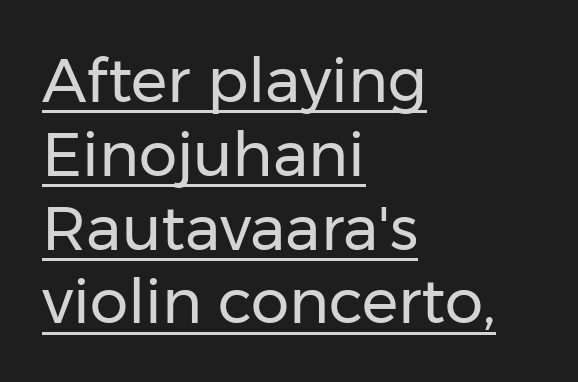
{"serif": "no", "italic": "no", "bold": "no", "weight": "regular", "width": "normal", "stroke_contrast": "low", "x_height": "medium", "monospaced": "no", "underline": "yes", "align": "left", "line_spacing_ratio": 1.21, "letter_spacing": "normal", "letter_spacing_em": 0.0, "glyph_px": 61}
